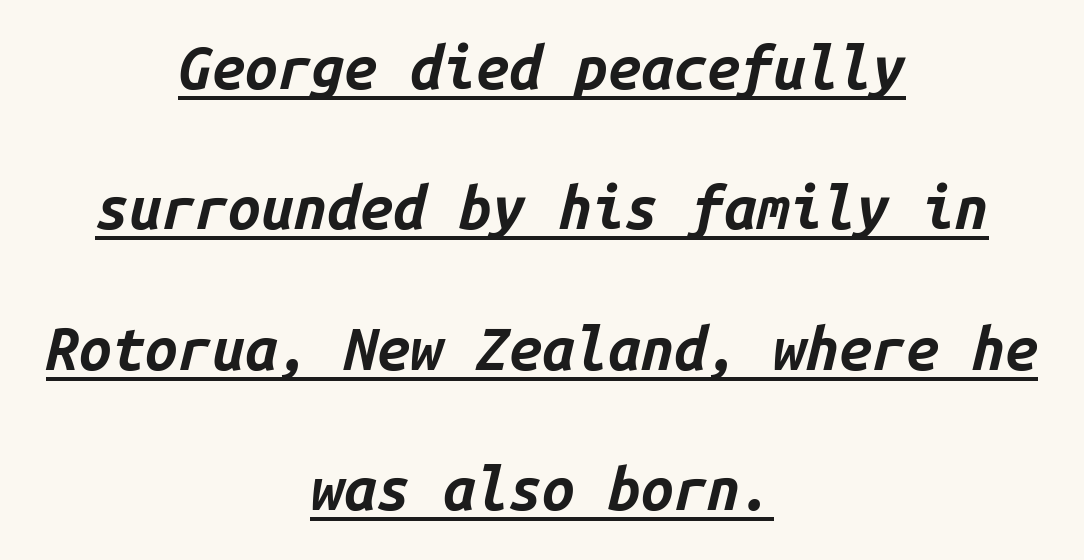
{"italic": "yes", "lean": "right", "slant_degrees": 14, "bold": "yes", "weight": "bold", "width": "normal", "stroke_contrast": "low", "x_height": "medium", "monospaced": "yes", "underline": "yes", "align": "center", "line_spacing": "loose", "line_spacing_ratio": 2.38, "letter_spacing": "normal", "letter_spacing_em": 0.0, "glyph_px": 59}
